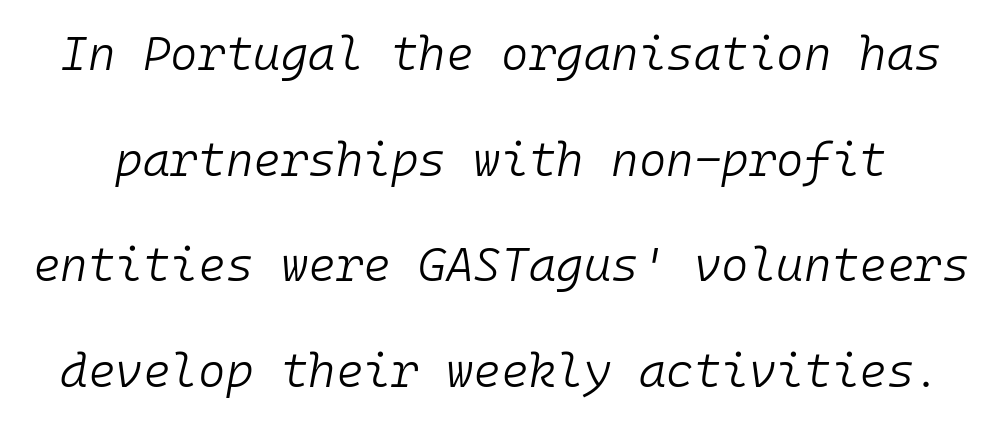
The image shows 47 px light type, italic (leaning right), monospaced; set loose line spacing (2.25x), normal letter spacing, not underlined; low stroke contrast and a medium x-height.
